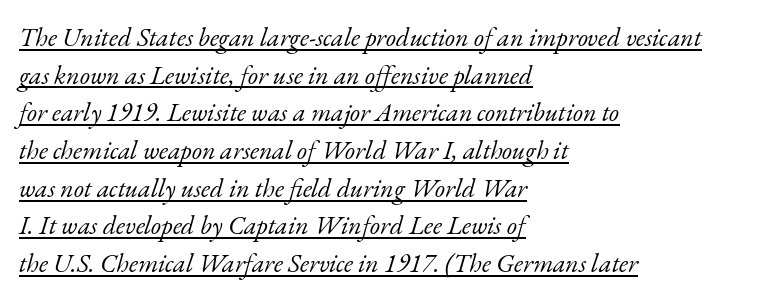
Q: Is the text bold? A: No.
Q: Is the text italic (slanted)? A: Yes, it leans right by about 17 degrees.
Q: Is the text underlined? A: Yes.
Q: How is the paragraph aligned? A: Left-aligned.
Q: Is the spacing between letters normal or unusually wide? A: Normal.
Q: Is the spacing between lines tight, normal or loose? A: Normal.
